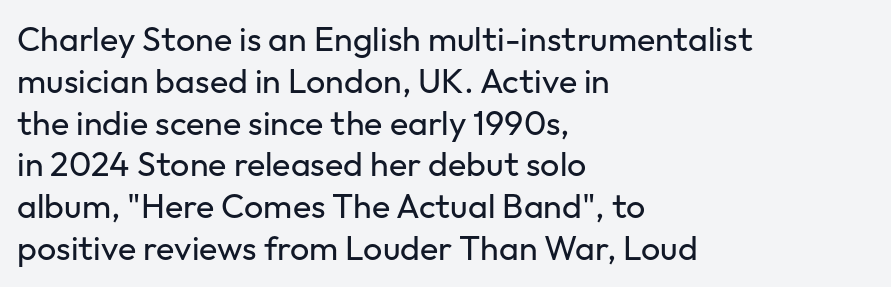
{"serif": "no", "italic": "no", "bold": "no", "weight": "regular", "width": "normal", "stroke_contrast": "low", "x_height": "medium", "monospaced": "no", "underline": "no", "align": "left", "line_spacing_ratio": 1.23, "letter_spacing": "normal", "letter_spacing_em": 0.0, "glyph_px": 34}
